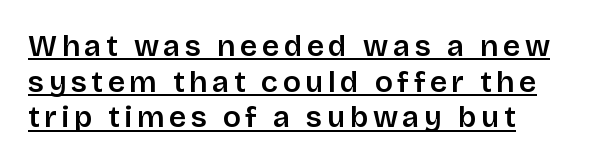
The image shows 30 px sans-serif type, upright; set left-aligned, line spacing 1.19x, underlined; low stroke contrast and a large x-height.
